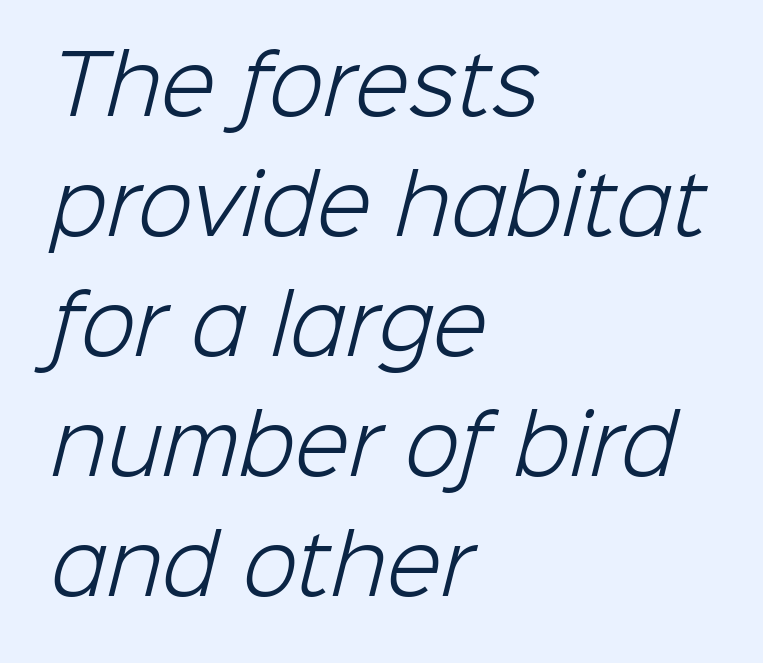
{"serif": "no", "bold": "no", "weight": "light", "width": "normal", "stroke_contrast": "low", "x_height": "medium", "monospaced": "no", "underline": "no", "align": "left", "line_spacing": "normal", "line_spacing_ratio": 1.5, "letter_spacing": "normal", "letter_spacing_em": 0.0, "glyph_px": 80}
